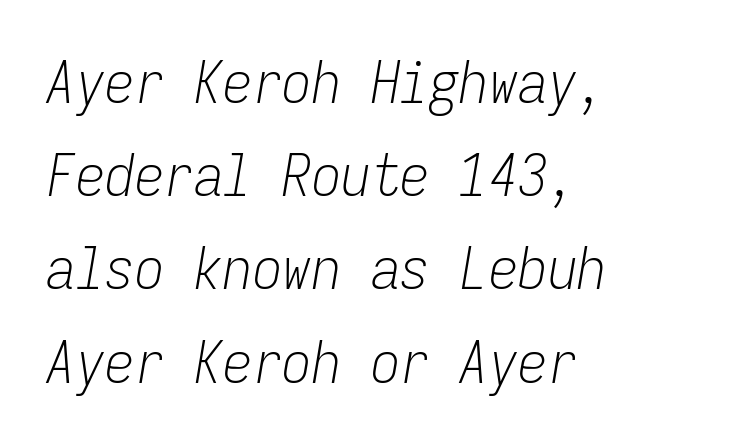
{"italic": "yes", "lean": "right", "slant_degrees": 9, "bold": "no", "weight": "light", "width": "condensed", "stroke_contrast": "low", "x_height": "medium", "monospaced": "yes", "underline": "no", "align": "left", "line_spacing": "normal", "line_spacing_ratio": 1.58, "letter_spacing": "normal", "letter_spacing_em": 0.0, "glyph_px": 59}
